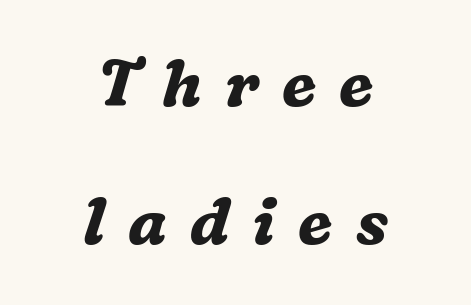
The image shows 64 px bold serif type, italic (leaning right); set centered, loose line spacing (2.16x), unusually wide letter spacing (+0.36 em), not underlined; medium stroke contrast and a medium x-height.
